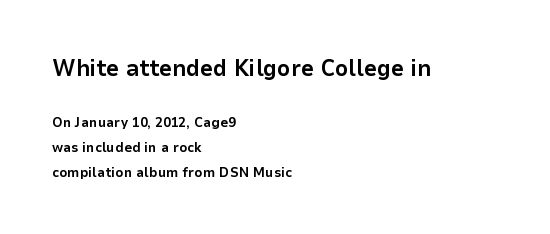
Q: Is the text bold? A: Yes.
Q: Is the text italic (slanted)? A: No, it is upright.
Q: Is the text underlined? A: No.
Q: How is the paragraph aligned? A: Left-aligned.
Q: Is the spacing between letters normal or unusually wide? A: Normal.
Q: Which block of text is set in a larger size, the first (top) or the second (bottom)? A: The first (top) one.
